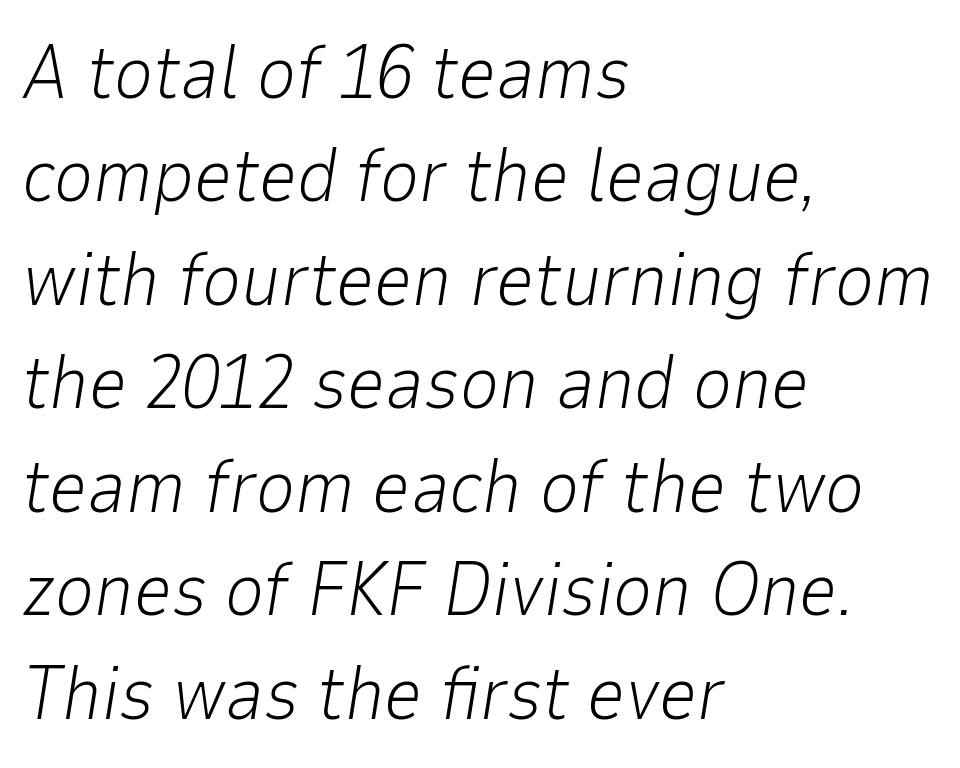
The letters sit at their default tracking, neither squeezed nor spread. Descenders are the only things crossing below the line. The face used here is proportionally spaced, like ordinary book or web type. Vertical spacing — default. Is the type heavy? It reads as light-to-regular instead.
